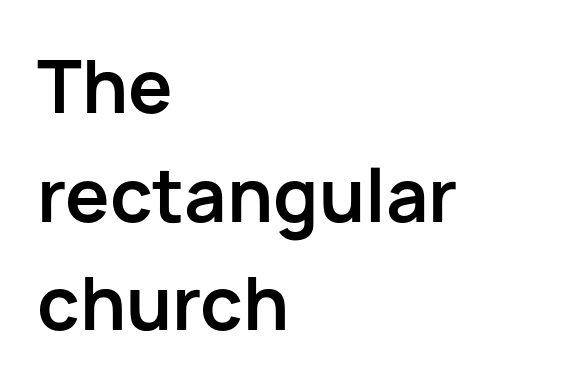
Q: Is the text bold? A: Yes.
Q: Is the text italic (slanted)? A: No, it is upright.
Q: Is the typeface a serif or a sans-serif typeface? A: Sans-serif.
Q: Is the text underlined? A: No.
Q: How is the paragraph aligned? A: Left-aligned.
Q: Is the spacing between letters normal or unusually wide? A: Normal.
Q: Is the spacing between lines tight, normal or loose? A: Normal.
Q: Width (condensed, normal, or wide)? A: Normal.
Q: Stroke contrast? A: Low.
Q: x-height? A: Medium.
Q: Monospaced? A: No.
